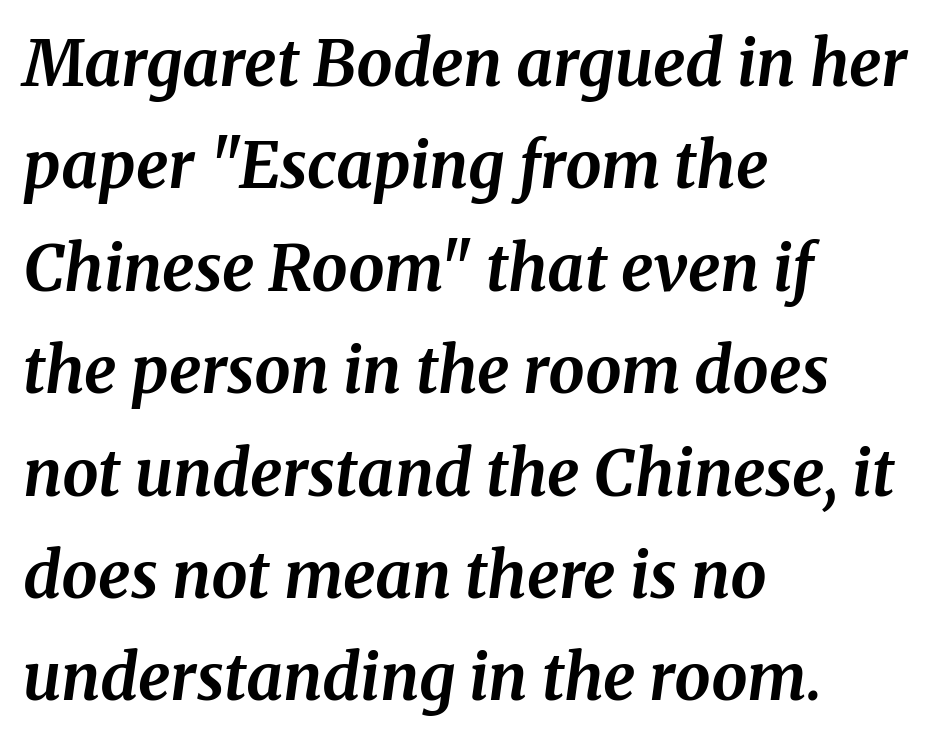
The image shows 64 px bold serif type, italic (leaning right); set left-aligned, normal line spacing (1.6x), normal letter spacing, not underlined; medium stroke contrast and a medium x-height.
